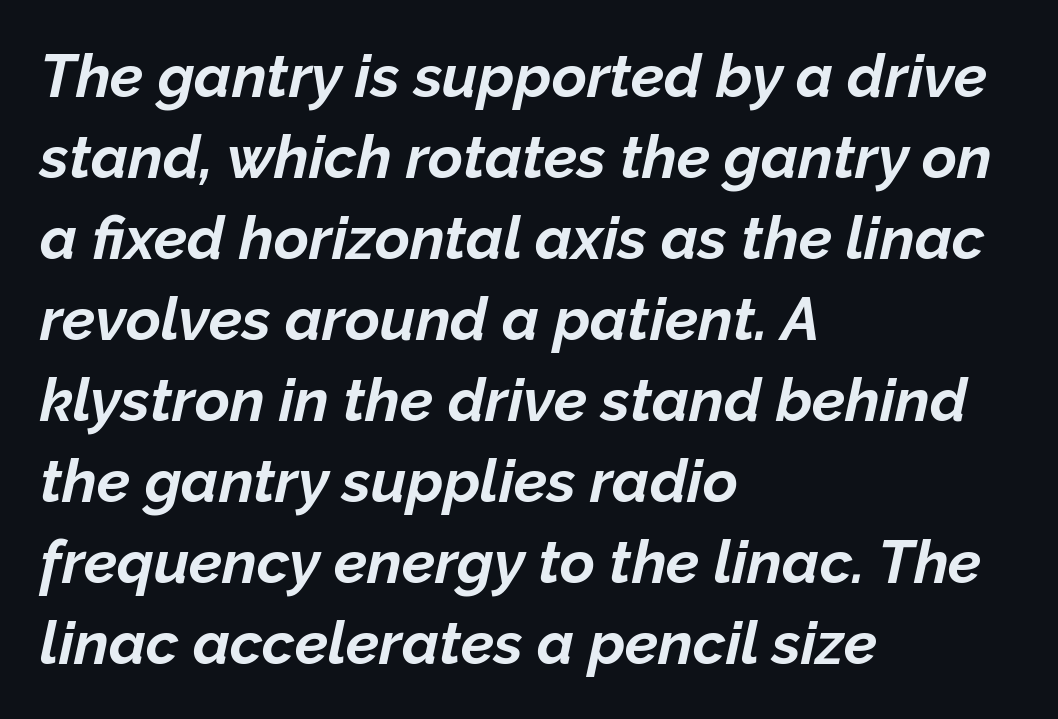
Heavy, bold letterforms. The letters sit at their default tracking, neither squeezed nor spread. Visually the block forms a straight wall on the left and a jagged coastline on the right. Type without underlining.
